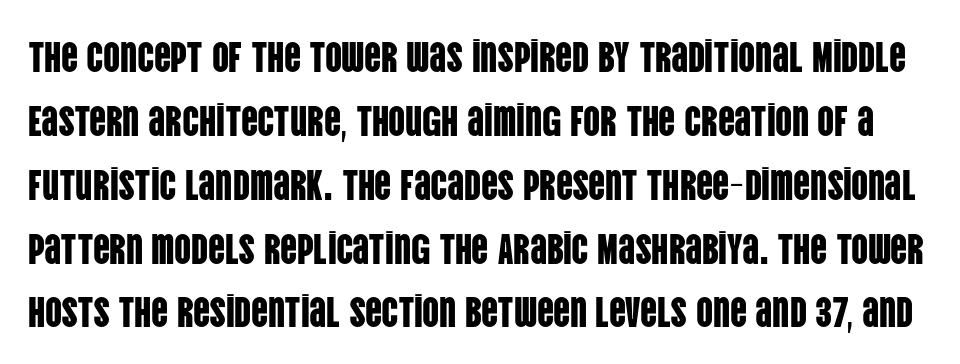
Q: Is the text italic (slanted)? A: No, it is upright.
Q: Is the typeface a serif or a sans-serif typeface? A: Sans-serif.
Q: Is the text underlined? A: No.
Q: Is the spacing between letters normal or unusually wide? A: Normal.
Q: Is the spacing between lines tight, normal or loose? A: Normal.
Q: Width (condensed, normal, or wide)? A: Condensed.
Q: Stroke contrast? A: Low.
Q: x-height? A: Large.
Q: Monospaced? A: No.
